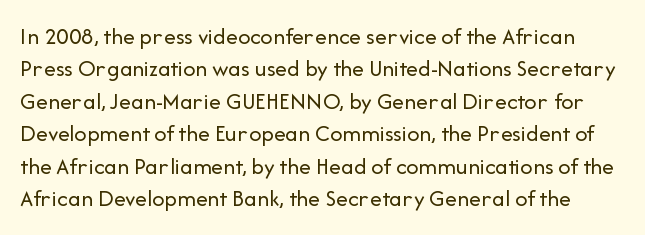
When letters stand straight like this, we call the style roman or upright. Between one letter and the next there's only the usual sliver of space. Summary of vertical rhythm: regular, with standard interline spacing. Glance below the letters and you will spot only blank space. No chunkiness to these letters — they're not bold.
